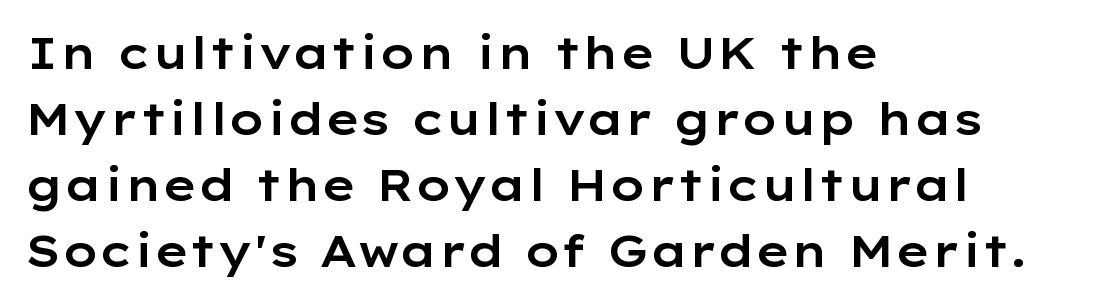
The image shows 44 px wide sans-serif type, upright; set left-aligned, normal line spacing (1.5x), normal letter spacing, not underlined; low stroke contrast and a medium x-height.
